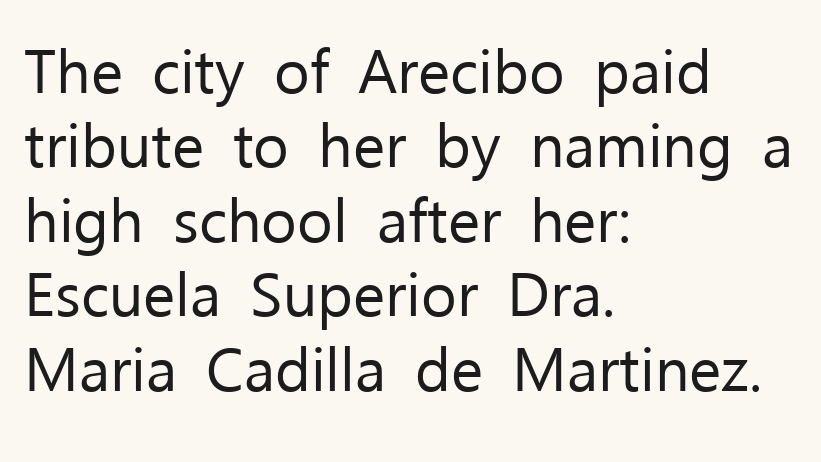
Q: Is the text bold? A: No.
Q: Is the text italic (slanted)? A: No, it is upright.
Q: Is the typeface a serif or a sans-serif typeface? A: Sans-serif.
Q: Is the text underlined? A: No.
Q: How is the paragraph aligned? A: Left-aligned.
Q: Is the spacing between letters normal or unusually wide? A: Normal.
Q: Width (condensed, normal, or wide)? A: Normal.
Q: Stroke contrast? A: Low.
Q: x-height? A: Medium.
Q: Monospaced? A: No.
